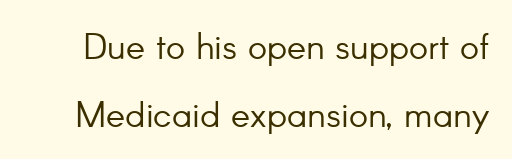
{"serif": "no", "italic": "no", "bold": "no", "weight": "light", "width": "normal", "stroke_contrast": "low", "x_height": "small", "monospaced": "no", "underline": "no", "line_spacing_ratio": 1.89, "letter_spacing": "normal", "letter_spacing_em": 0.0, "glyph_px": 36}
